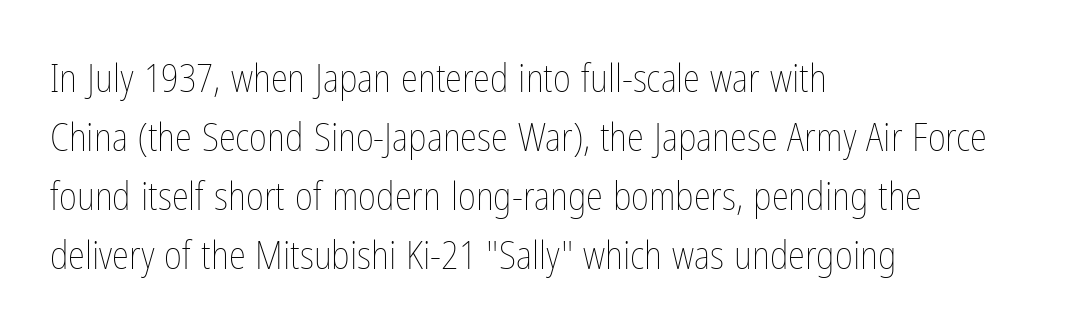
Q: Is the text bold? A: No.
Q: Is the text italic (slanted)? A: No, it is upright.
Q: Is the text underlined? A: No.
Q: How is the paragraph aligned? A: Left-aligned.
Q: Is the spacing between letters normal or unusually wide? A: Normal.
Q: Is the spacing between lines tight, normal or loose? A: Normal.
Q: Width (condensed, normal, or wide)? A: Condensed.
Q: Stroke contrast? A: Low.
Q: x-height? A: Medium.
Q: Monospaced? A: No.
